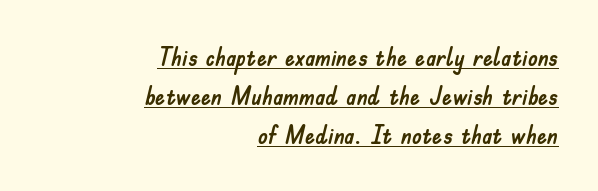
{"underline": "yes", "align": "right", "line_spacing": "normal", "line_spacing_ratio": 1.56, "letter_spacing": "normal", "letter_spacing_em": 0.0, "glyph_px": 25}
